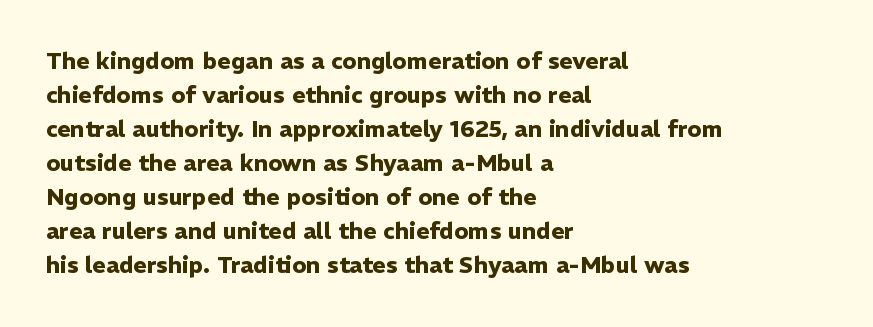
Q: Is the text bold? A: Yes.
Q: Is the text italic (slanted)? A: No, it is upright.
Q: Is the text underlined? A: No.
Q: How is the paragraph aligned? A: Left-aligned.
Q: Is the spacing between letters normal or unusually wide? A: Normal.
Q: Is the spacing between lines tight, normal or loose? A: Normal.
